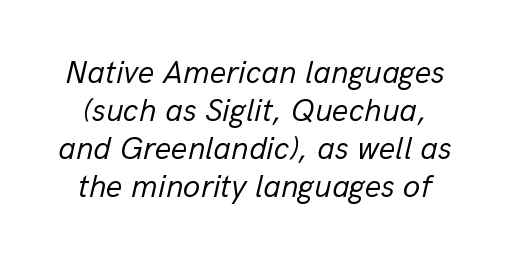
{"italic": "yes", "lean": "right", "slant_degrees": 13, "bold": "no", "weight": "regular", "width": "normal", "stroke_contrast": "low", "x_height": "medium", "monospaced": "no", "underline": "no", "line_spacing_ratio": 1.19, "letter_spacing": "normal", "letter_spacing_em": 0.0, "glyph_px": 32}
